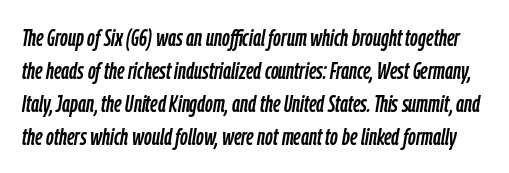
The image shows 24 px text type, italic (leaning right); set normal line spacing (1.37x), normal letter spacing, not underlined.
